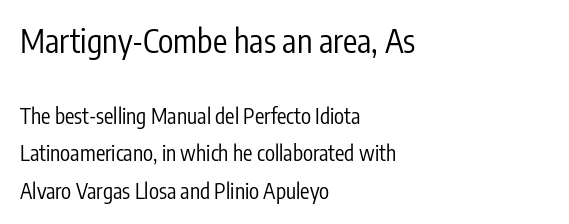
{"serif": "no", "italic": "no", "bold": "no", "weight": "regular", "width": "condensed", "stroke_contrast": "low", "x_height": "medium", "monospaced": "no", "underline": "no", "align": "left", "line_spacing_ratio": 1.77, "letter_spacing": "normal", "letter_spacing_em": 0.0, "larger_block": "first", "size_ratio": 1.52, "glyph_px": 32}
